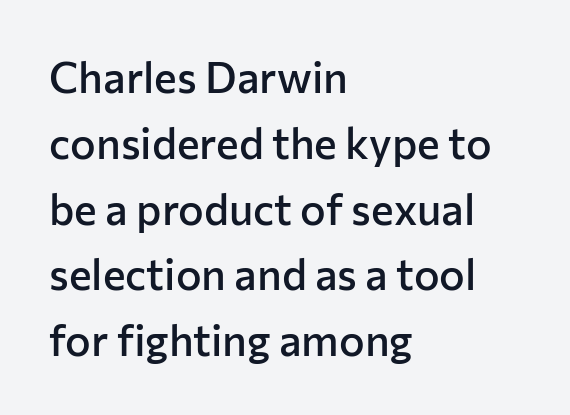
{"serif": "no", "italic": "no", "bold": "semi", "weight": "semibold", "width": "normal", "stroke_contrast": "low", "x_height": "medium", "monospaced": "no", "underline": "no", "align": "left", "line_spacing": "normal", "line_spacing_ratio": 1.53, "letter_spacing": "normal", "letter_spacing_em": 0.0, "glyph_px": 43}
